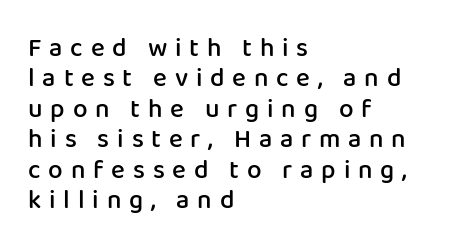
The image shows 26 px text type, upright; set left-aligned, line spacing 1.17x, unusually wide letter spacing (+0.3 em), not underlined.
